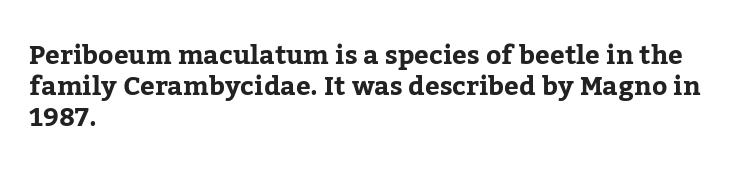
Q: Is the text italic (slanted)? A: No, it is upright.
Q: Is the text underlined? A: No.
Q: How is the paragraph aligned? A: Left-aligned.
Q: Is the spacing between letters normal or unusually wide? A: Normal.
